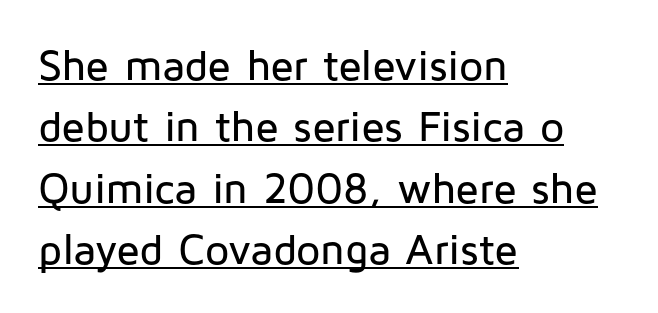
The image shows 43 px sans-serif type, upright; set left-aligned, normal line spacing (1.43x), normal letter spacing, underlined; low stroke contrast and a medium x-height.
